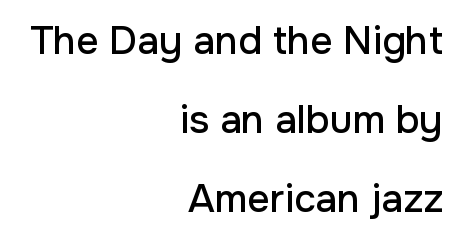
The image shows 39 px sans-serif type, upright; set right-aligned, loose line spacing (2.03x), normal letter spacing, not underlined; low stroke contrast and a medium x-height.
